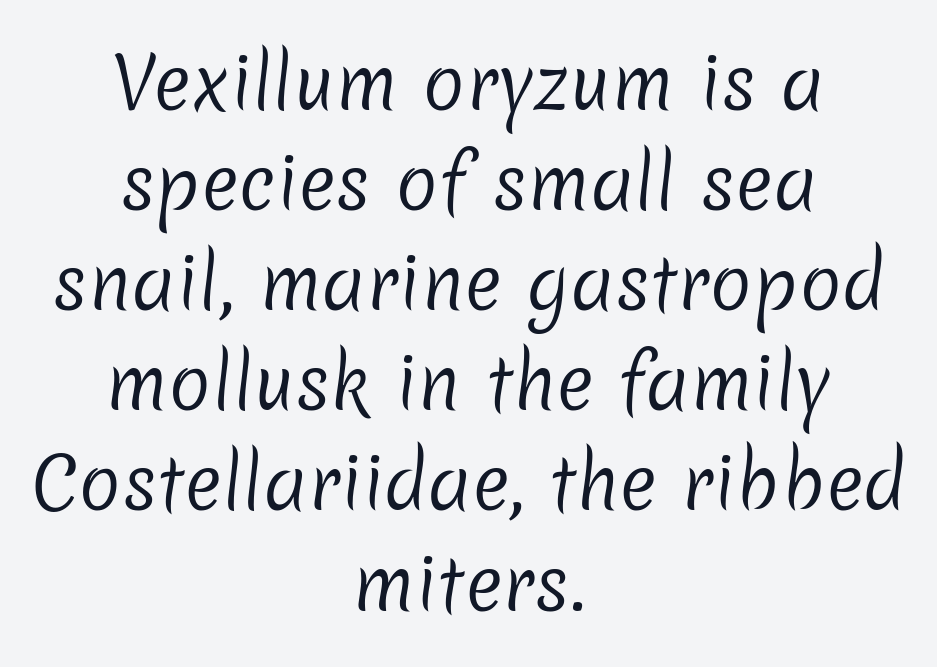
Q: Is the text bold? A: No.
Q: Is the typeface a serif or a sans-serif typeface? A: Sans-serif.
Q: Is the text underlined? A: No.
Q: How is the paragraph aligned? A: Centered.
Q: Is the spacing between letters normal or unusually wide? A: Normal.
Q: Is the spacing between lines tight, normal or loose? A: Normal.
Q: Width (condensed, normal, or wide)? A: Normal.
Q: Stroke contrast? A: Low.
Q: x-height? A: Medium.
Q: Monospaced? A: No.
